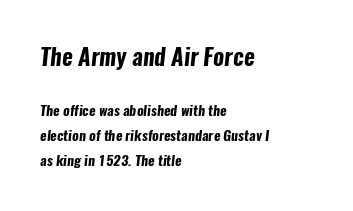
The ragged edge is on the right, which tells us the setting is flush left. Does extra space separate the letters? No, they use regular spacing. The font is running at its bold setting. The first block has been scaled up relative to the second.
